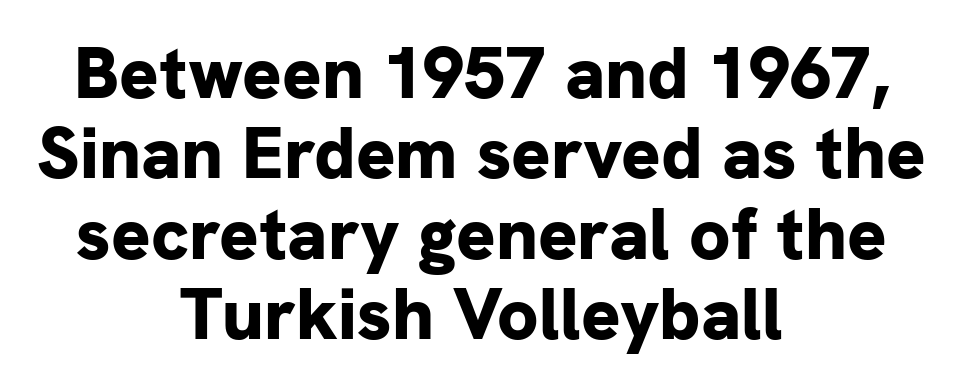
The image shows 73 px bold sans-serif type, upright; set centered, tight line spacing (1.1x), normal letter spacing, not underlined; low stroke contrast and a medium x-height.
